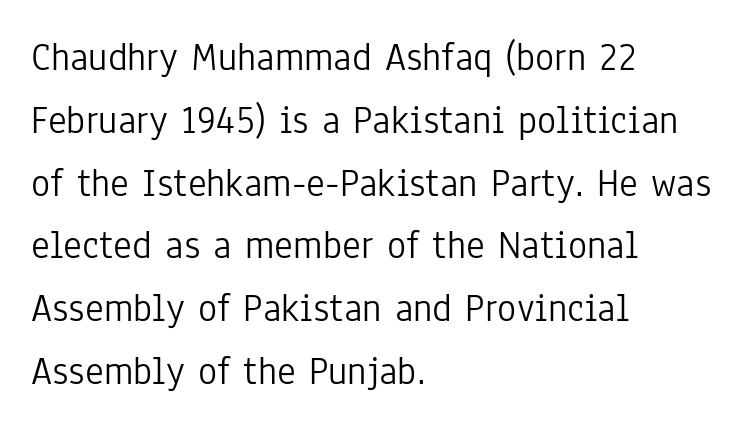
The image shows 40 px light, condensed sans-serif type, upright; set left-aligned, normal line spacing (1.57x), normal letter spacing, not underlined; low stroke contrast and a medium x-height.
